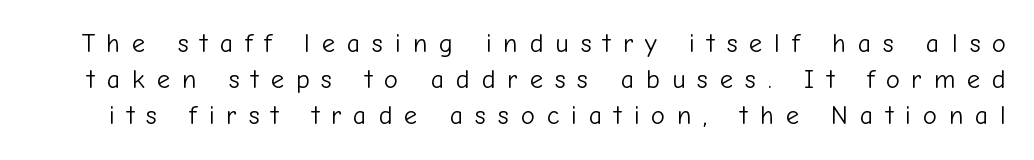
Q: Is the text bold? A: No.
Q: Is the text italic (slanted)? A: No, it is upright.
Q: Is the text underlined? A: No.
Q: Is the spacing between letters normal or unusually wide? A: Unusually wide.
Q: Is the spacing between lines tight, normal or loose? A: Normal.
